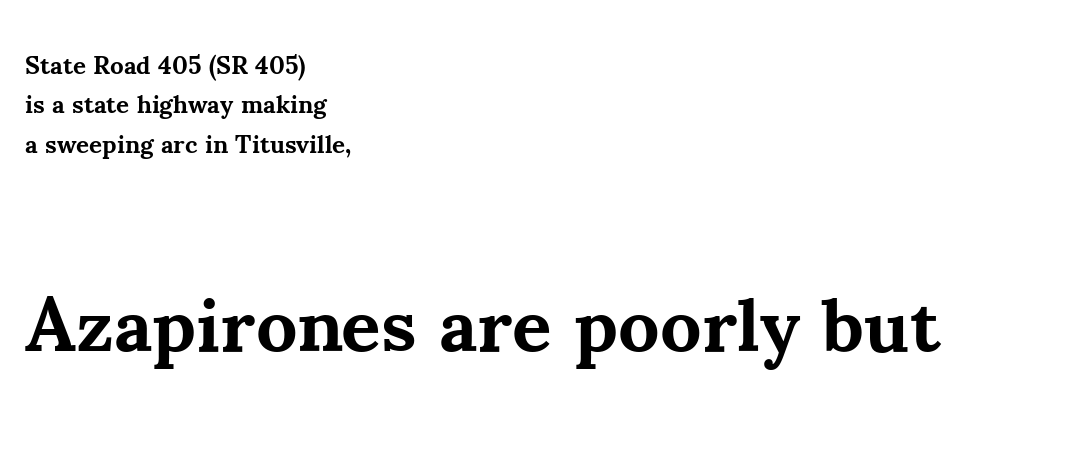
The image shows 76 px bold serif type, upright; set left-aligned, normal line spacing (1.58x), normal letter spacing, not underlined; the second (bottom) block is 3.04x larger; medium stroke contrast and a small x-height.
